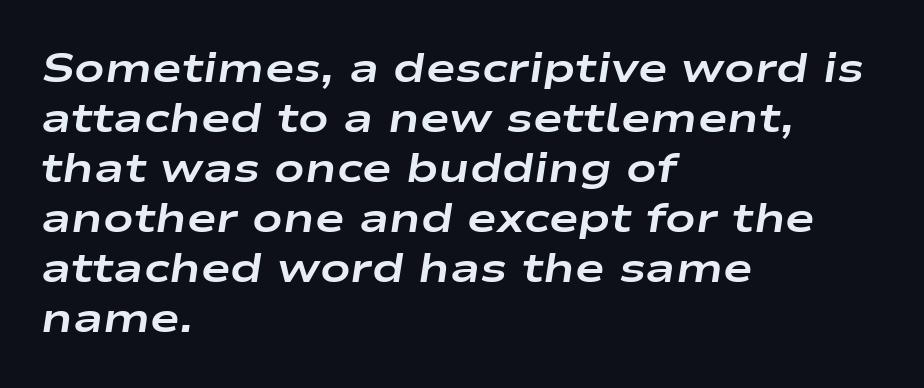
Vertically, the passage feels balanced, rows spaced as you'd expect. The font's italic variant was chosen for this text. Type without underlining. Weight: bold. The letters advance in unequal steps, a hallmark of proportional type. Teacher's note: observe the even left margin — that is flush-left alignment.
